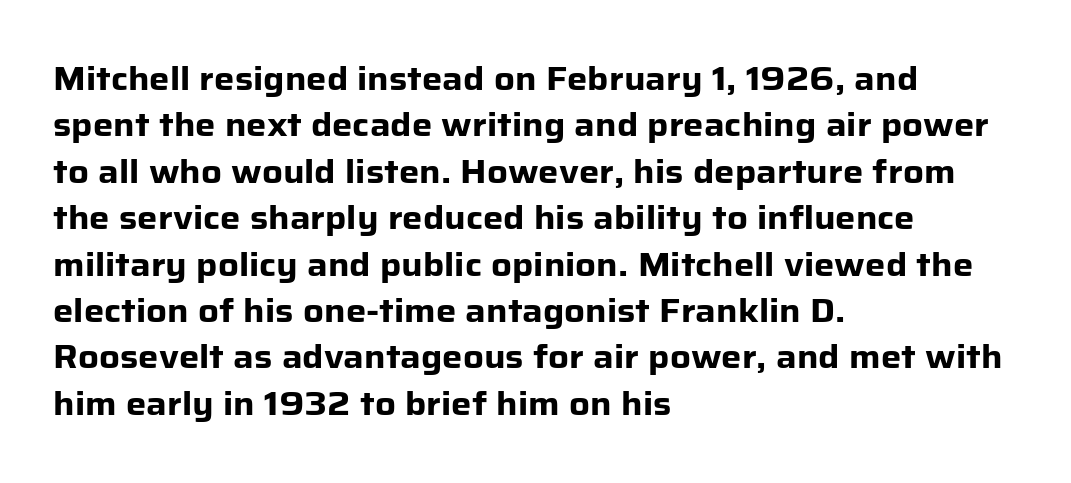
{"serif": "no", "italic": "no", "bold": "yes", "weight": "heavy", "width": "normal", "stroke_contrast": "low", "x_height": "medium", "monospaced": "no", "underline": "no", "align": "left", "line_spacing": "normal", "line_spacing_ratio": 1.45, "letter_spacing": "normal", "letter_spacing_em": 0.0, "glyph_px": 32}
